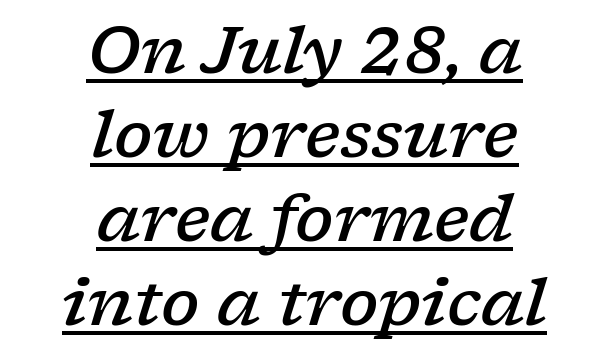
{"serif": "yes", "italic": "yes", "lean": "right", "slant_degrees": 17, "bold": "semi", "weight": "semibold", "width": "wide", "stroke_contrast": "low", "x_height": "medium", "monospaced": "no", "underline": "yes", "align": "center", "line_spacing": "normal", "line_spacing_ratio": 1.31, "letter_spacing": "normal", "letter_spacing_em": 0.0, "glyph_px": 64}
